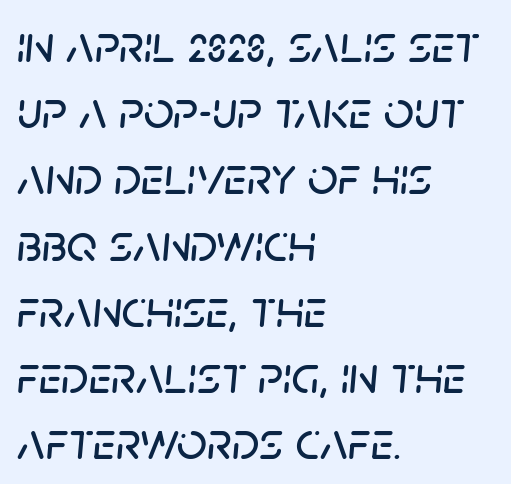
The image shows 53 px text type, italic (leaning right); set left-aligned, normal line spacing (1.25x), normal letter spacing, not underlined; low stroke contrast and a large x-height.
